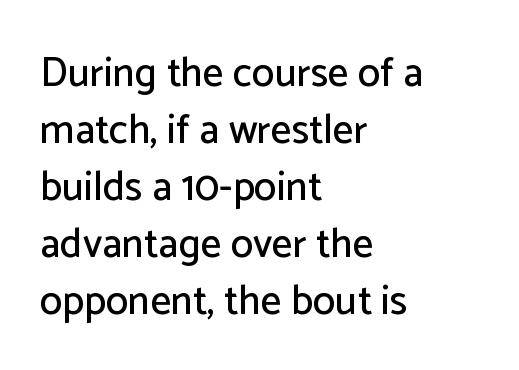
The space directly below the letters is spotless. Tracking here is standard; glyphs follow each other at the usual distance. Style check: upright. The text was rendered using a sans face with plain stroke endings. The face used here is proportionally spaced, like ordinary book or web type.
